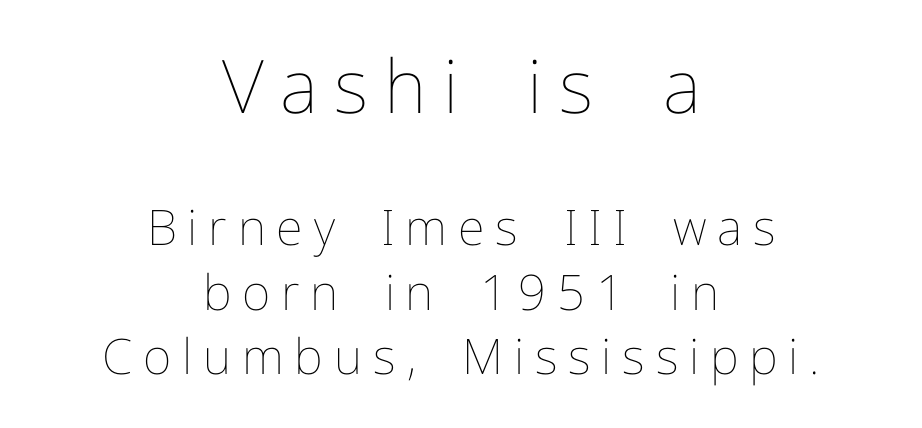
{"italic": "no", "bold": "no", "weight": "thin", "width": "normal", "stroke_contrast": "low", "x_height": "medium", "monospaced": "no", "underline": "no", "align": "center", "line_spacing": "normal", "line_spacing_ratio": 1.32, "letter_spacing": "wide", "letter_spacing_em": 0.22, "larger_block": "first", "size_ratio": 1.51, "glyph_px": 74}
